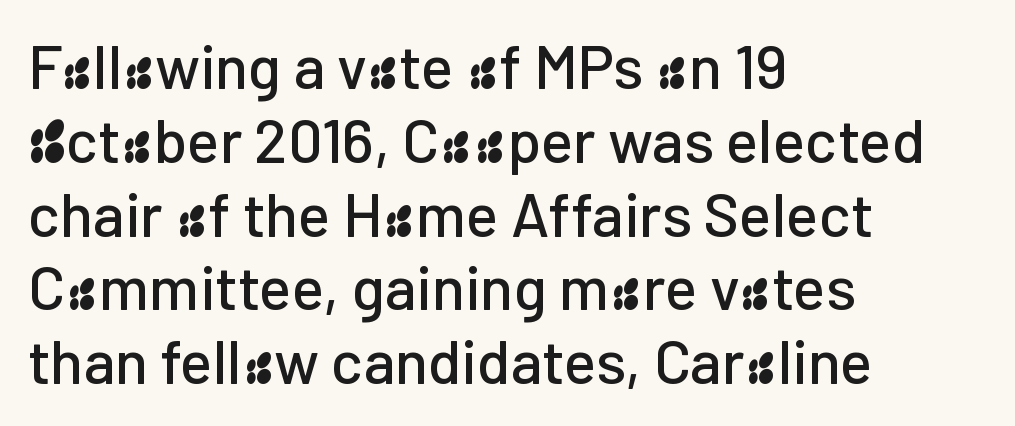
Caption: multi-line text, flush left, ragged right. This sample uses a sans-serif face. The glyphs are unaccompanied by any horizontal stroke below them. Standard letterfit; no display-style spreading of the glyphs.
